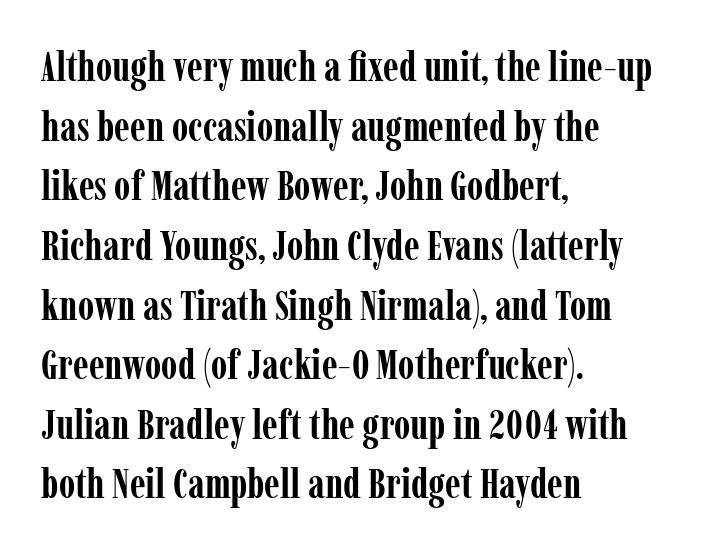
The image shows 42 px semibold, condensed serif type, upright; set left-aligned, normal line spacing (1.42x), normal letter spacing, not underlined; low stroke contrast and a medium x-height.
